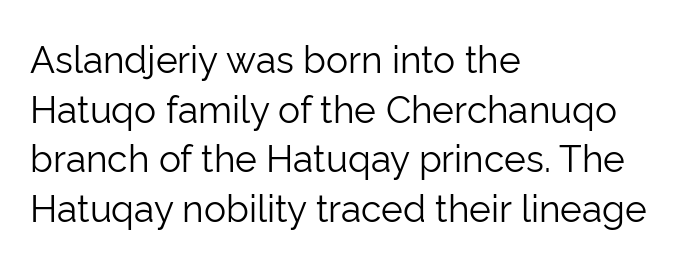
Serifs: no, the terminals of the letterforms are clean. If you drew a line through each stem, it would be perfectly vertical. Each line starts at the same left margin while the right side varies. Successive baselines arrive at the customary interval. The passage shown is typed in a proportional face where columns would drift. Between one letter and the next there's only the usual sliver of space.
